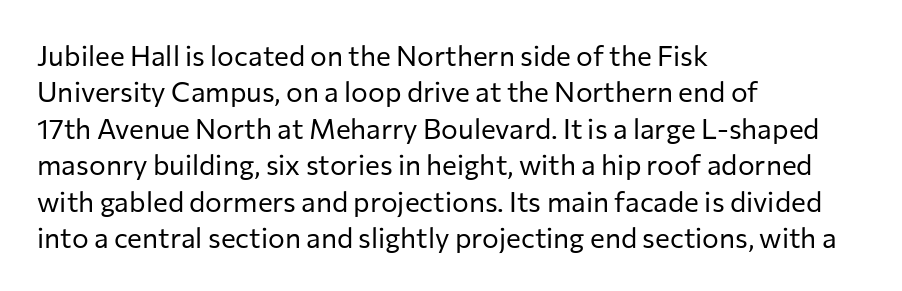
The tracking reads as untouched default to a designer's eye. The letters advance in unequal steps, a hallmark of proportional type. Typographically, this falls in the sans-serif category. Underlining? Definitely not there. The lines in this sample share a left origin and differ only in where they stop. Quick note: interline space is typical.
